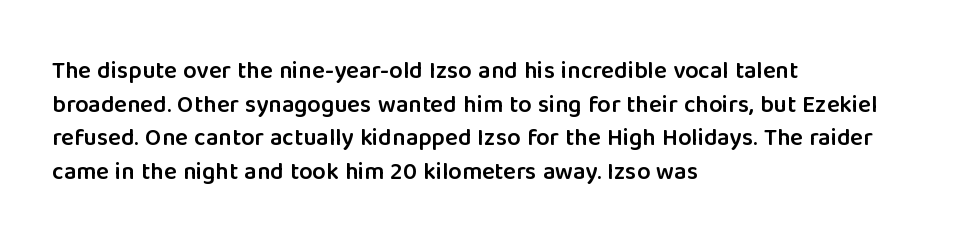
{"italic": "no", "bold": "semi", "underline": "no", "align": "left", "line_spacing": "normal", "line_spacing_ratio": 1.4, "letter_spacing": "normal", "letter_spacing_em": 0.0, "glyph_px": 24}
